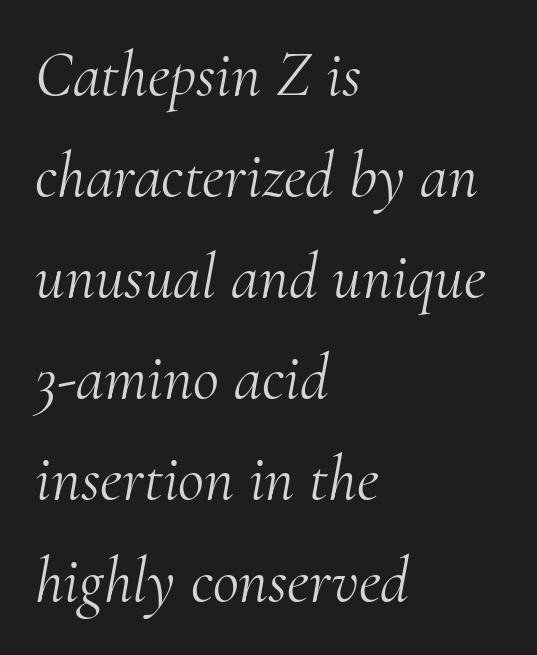
{"serif": "yes", "italic": "yes", "lean": "right", "slant_degrees": 10, "bold": "no", "weight": "light", "width": "normal", "stroke_contrast": "medium", "x_height": "small", "monospaced": "no", "underline": "no", "align": "left", "line_spacing": "normal", "line_spacing_ratio": 1.58, "letter_spacing": "normal", "letter_spacing_em": 0.0, "glyph_px": 64}
